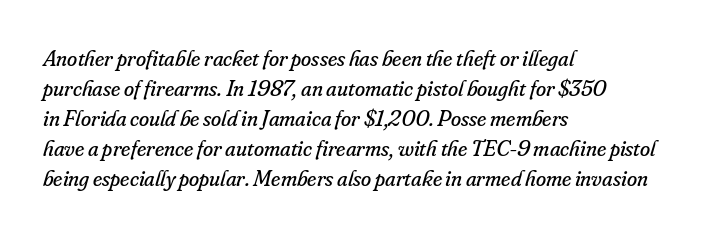
Bold? No — there's no thickening of the strokes. Spacing between characters is what you'd get straight out of the box. A normal amount of white space separates one row of letters from the next. Quick note: underline off. If you drew a line through each stem, it would be angled. Typeset ragged right — the left edge is the straight one.
